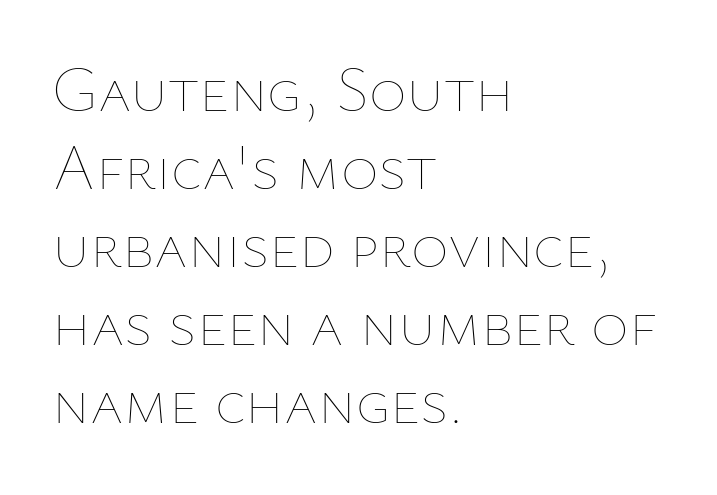
{"italic": "no", "bold": "no", "weight": "thin", "width": "normal", "stroke_contrast": "low", "x_height": "medium", "monospaced": "no", "underline": "no", "align": "left", "line_spacing_ratio": 1.22, "letter_spacing": "normal", "letter_spacing_em": 0.0, "glyph_px": 64}
